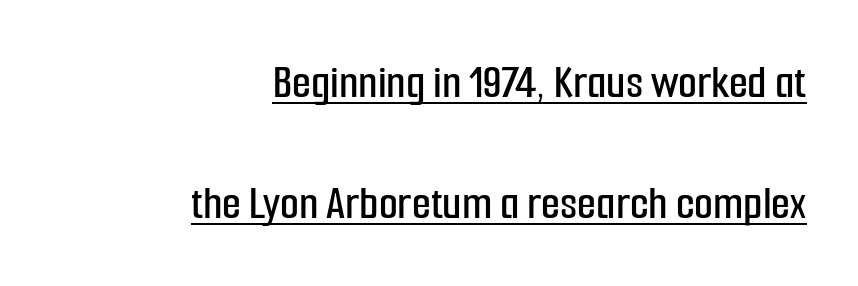
Q: Is the text italic (slanted)? A: No, it is upright.
Q: Is the typeface a serif or a sans-serif typeface? A: Sans-serif.
Q: Is the text underlined? A: Yes.
Q: How is the paragraph aligned? A: Right-aligned.
Q: Is the spacing between letters normal or unusually wide? A: Normal.
Q: Is the spacing between lines tight, normal or loose? A: Loose.
Q: Width (condensed, normal, or wide)? A: Condensed.
Q: Stroke contrast? A: Low.
Q: x-height? A: Medium.
Q: Monospaced? A: No.
